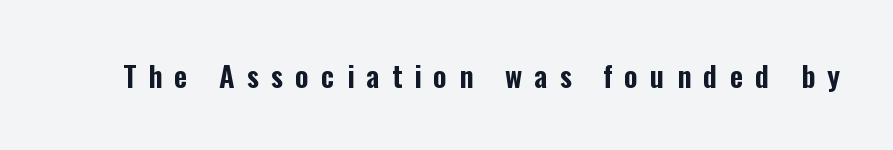
{"serif": "no", "italic": "no", "width": "condensed", "stroke_contrast": "low", "x_height": "medium", "monospaced": "no", "underline": "no", "letter_spacing": "wide", "letter_spacing_em": 0.42, "glyph_px": 29}
